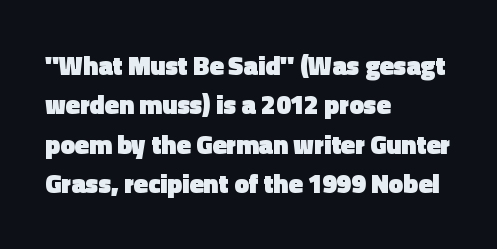
{"italic": "no", "bold": "yes", "underline": "no", "align": "left", "line_spacing": "normal", "line_spacing_ratio": 1.51, "letter_spacing": "normal", "letter_spacing_em": 0.0, "glyph_px": 26}
